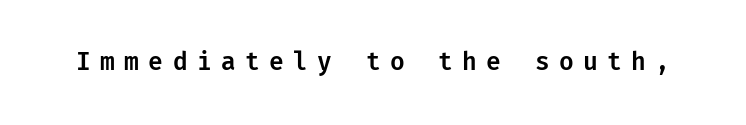
The image shows 24 px text type, upright; set unusually wide letter spacing (+0.39 em), not underlined.
